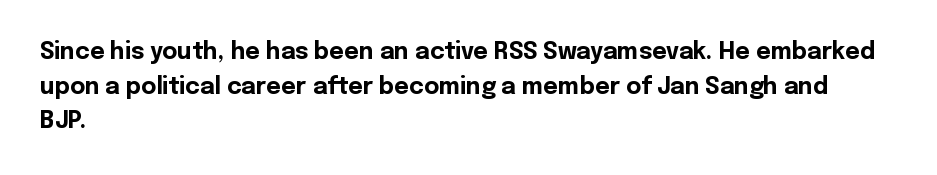
Every stem runs plumb, perpendicular to the baseline. The typesetting leans heavy: a genuine bold. Anything drawn beneath the words? Only blank space. The paragraph shown leans on its left margin. In terms of letterspacing, this is plain default setting. The space between consecutive lines is moderate.
